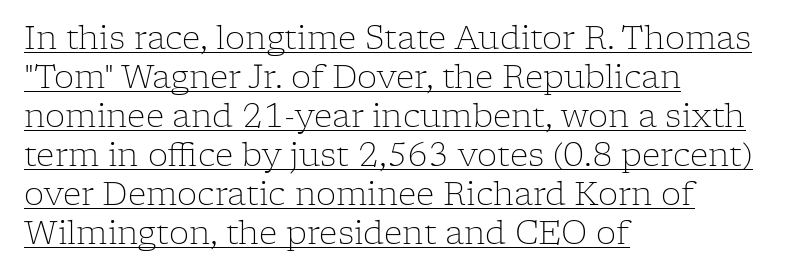
Q: Is the text bold? A: No.
Q: Is the text italic (slanted)? A: No, it is upright.
Q: Is the typeface a serif or a sans-serif typeface? A: Serif.
Q: Is the text underlined? A: Yes.
Q: How is the paragraph aligned? A: Left-aligned.
Q: Is the spacing between letters normal or unusually wide? A: Normal.
Q: Width (condensed, normal, or wide)? A: Normal.
Q: Stroke contrast? A: Low.
Q: x-height? A: Medium.
Q: Monospaced? A: No.
